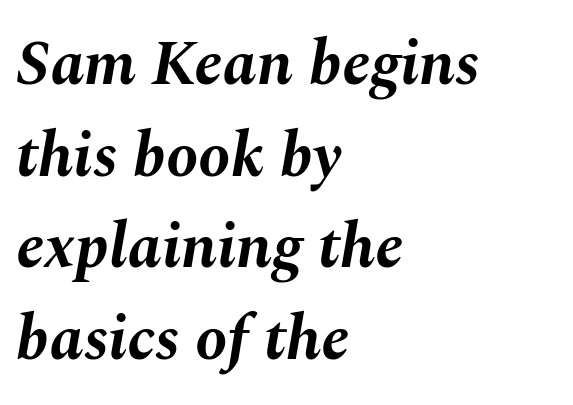
Q: Is the text bold? A: Yes.
Q: Is the text italic (slanted)? A: Yes, it leans right by about 10 degrees.
Q: Is the text underlined? A: No.
Q: How is the paragraph aligned? A: Left-aligned.
Q: Is the spacing between letters normal or unusually wide? A: Normal.
Q: Is the spacing between lines tight, normal or loose? A: Normal.
Q: Width (condensed, normal, or wide)? A: Normal.
Q: Stroke contrast? A: Medium.
Q: x-height? A: Medium.
Q: Monospaced? A: No.
